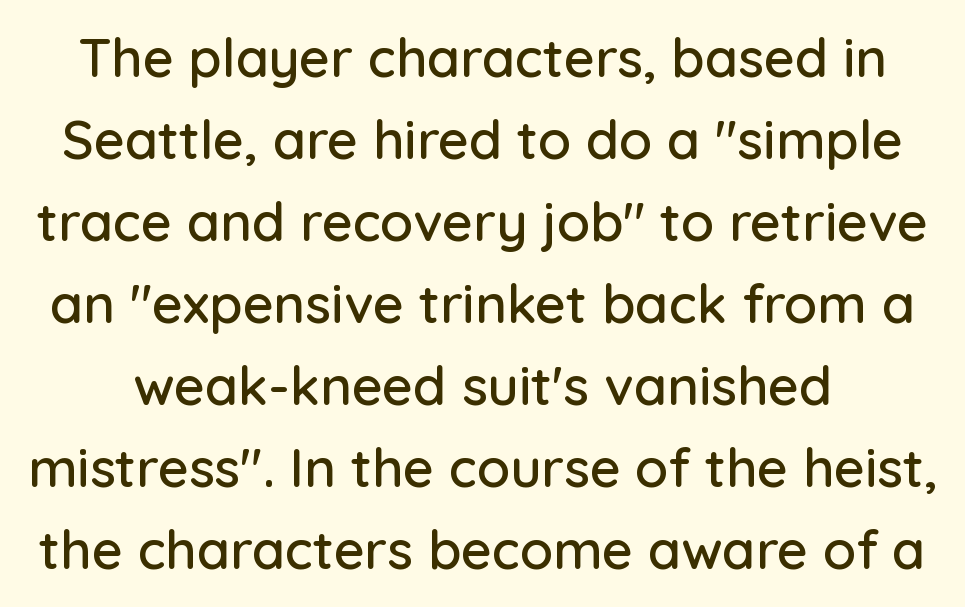
Q: Is the text italic (slanted)? A: No, it is upright.
Q: Is the typeface a serif or a sans-serif typeface? A: Sans-serif.
Q: Is the text underlined? A: No.
Q: Is the spacing between letters normal or unusually wide? A: Normal.
Q: Is the spacing between lines tight, normal or loose? A: Normal.
Q: Width (condensed, normal, or wide)? A: Normal.
Q: Stroke contrast? A: Low.
Q: x-height? A: Medium.
Q: Monospaced? A: No.
